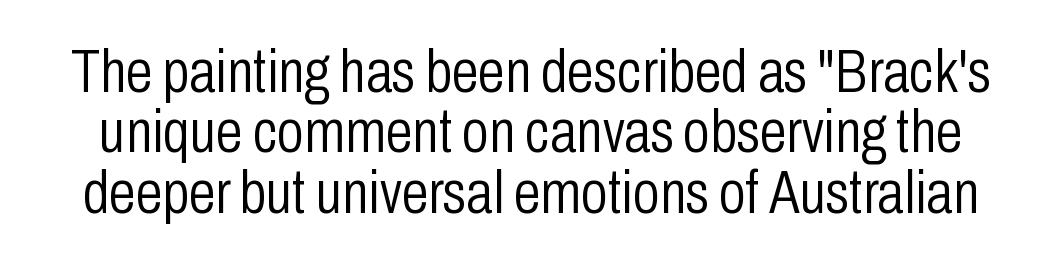
Look at the tracking — it's just the regular setting, nothing added. No italicization has been applied; the sample stays upright. The glyphs are unaccompanied by any horizontal stroke below them. Nope, no serifs anywhere on these letters. This block would grow much taller if given ordinary leading; it's compressed now. Weight: not bold — regular or lighter.
